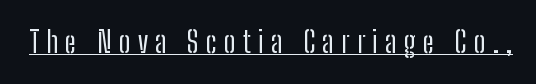
Q: Is the text bold? A: No.
Q: Is the text italic (slanted)? A: No, it is upright.
Q: Is the typeface a serif or a sans-serif typeface? A: Sans-serif.
Q: Is the text underlined? A: Yes.
Q: Is the spacing between letters normal or unusually wide? A: Unusually wide.
Q: Width (condensed, normal, or wide)? A: Condensed.
Q: Stroke contrast? A: Low.
Q: x-height? A: Medium.
Q: Monospaced? A: No.
